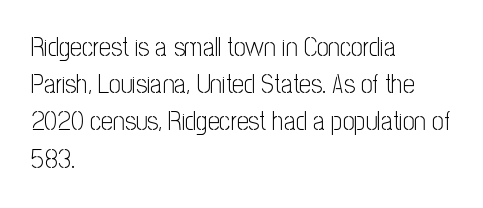
The rendering anchors every line to the left-hand side. A clean baseline with only descenders dipping below it. No chunkiness to these letters — they're not bold. Leading matches the norm, producing a regular column. Ascenders rise straight up at ninety degrees. Nobody touched the tracking dial on this one.
